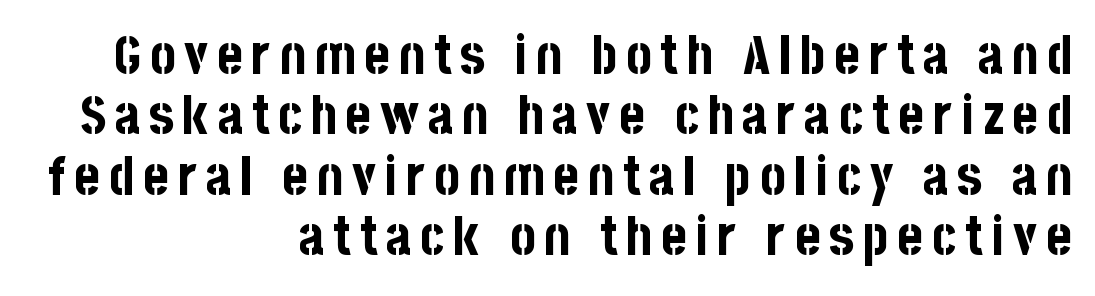
The image shows 54 px bold, condensed sans-serif type, upright; set right-aligned, tight line spacing (1.12x), not underlined; low stroke contrast and a large x-height.
